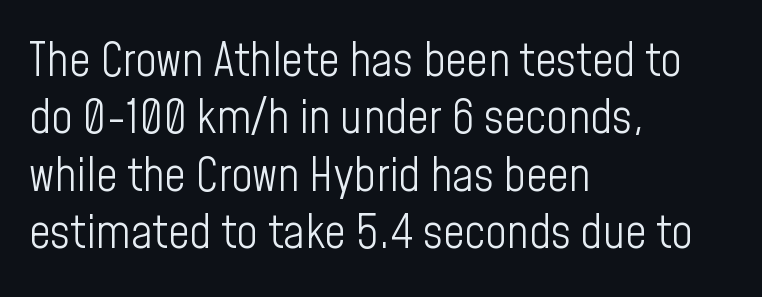
{"serif": "no", "italic": "no", "bold": "no", "weight": "light", "width": "condensed", "stroke_contrast": "low", "x_height": "medium", "monospaced": "no", "underline": "no", "align": "left", "line_spacing_ratio": 1.22, "letter_spacing": "normal", "letter_spacing_em": 0.0, "glyph_px": 47}
